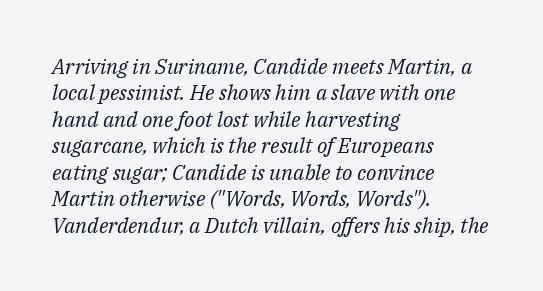
The image shows 21 px text type, italic (leaning right); set left-aligned, normal line spacing (1.26x), normal letter spacing, not underlined.
